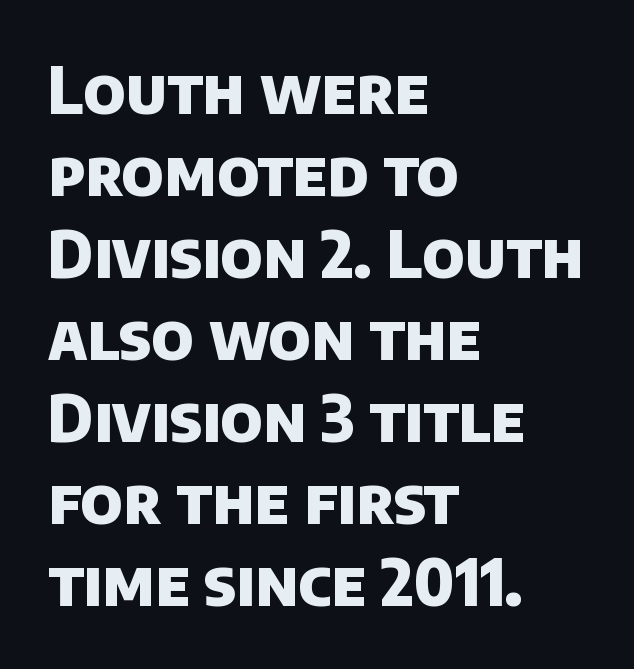
The image shows 64 px heavy sans-serif type; set left-aligned, normal line spacing (1.28x), normal letter spacing, not underlined; low stroke contrast and a large x-height.
